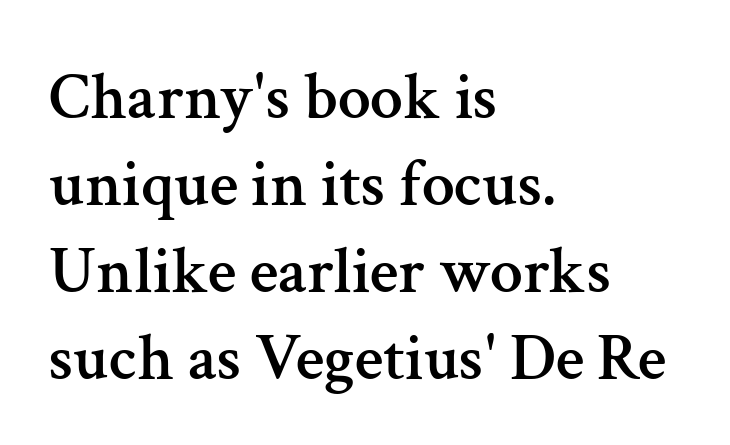
The image shows 66 px serif type, upright; set left-aligned, normal line spacing (1.32x), normal letter spacing, not underlined; medium stroke contrast and a medium x-height.
